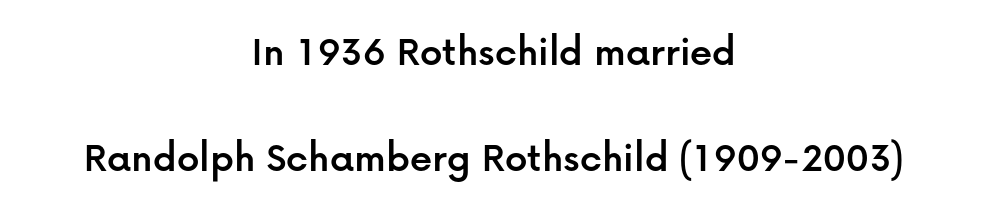
Think of a printed novel: that variable character pitch is what you see here. The horizontal fit of the characters is conventional and even. Honestly, the rows look like they've been pulled way apart. The font's upright variant was chosen for this text. Each letter's strokes conclude bluntly, with no projecting serifs. Line starts and ends both wander, symmetrically.
